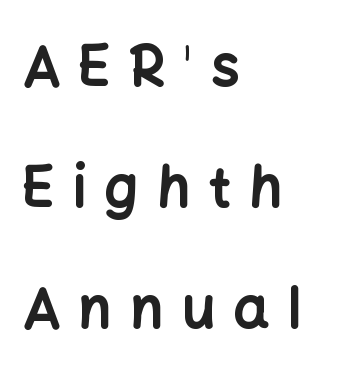
The image shows 56 px bold sans-serif type, upright; set left-aligned, loose line spacing (2.16x), unusually wide letter spacing (+0.33 em), not underlined; low stroke contrast and a medium x-height.
